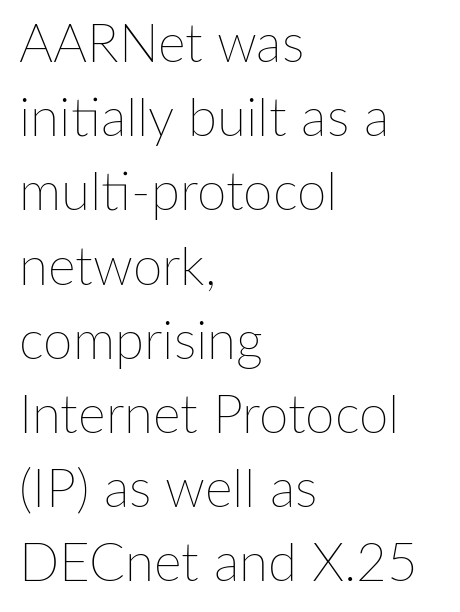
Q: Is the text bold? A: No.
Q: Is the text italic (slanted)? A: No, it is upright.
Q: Is the text underlined? A: No.
Q: How is the paragraph aligned? A: Left-aligned.
Q: Is the spacing between letters normal or unusually wide? A: Normal.
Q: Is the spacing between lines tight, normal or loose? A: Normal.
Q: Width (condensed, normal, or wide)? A: Normal.
Q: Stroke contrast? A: Low.
Q: x-height? A: Medium.
Q: Monospaced? A: No.
